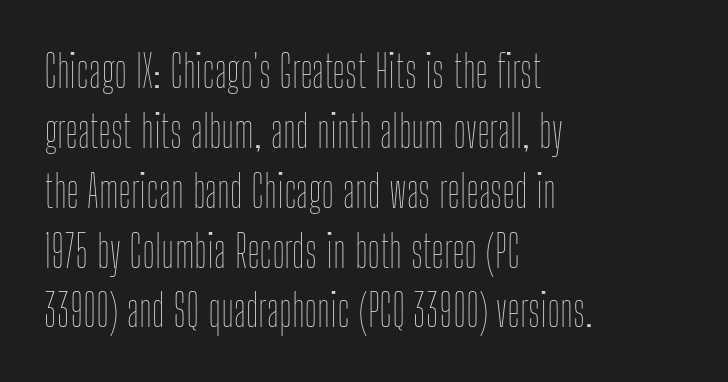
{"italic": "no", "bold": "no", "weight": "thin", "width": "condensed", "stroke_contrast": "low", "x_height": "medium", "monospaced": "no", "underline": "no", "align": "left", "line_spacing": "normal", "line_spacing_ratio": 1.36, "letter_spacing": "normal", "letter_spacing_em": 0.0, "glyph_px": 44}
